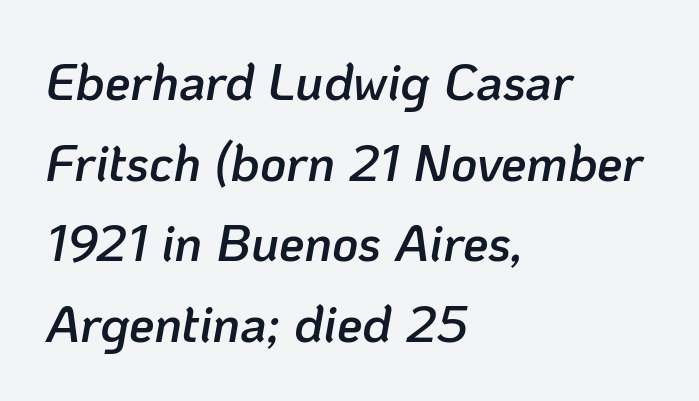
{"italic": "yes", "lean": "right", "slant_degrees": 10, "bold": "semi", "weight": "semibold", "width": "normal", "stroke_contrast": "low", "x_height": "medium", "monospaced": "no", "underline": "no", "align": "left", "line_spacing": "normal", "line_spacing_ratio": 1.58, "letter_spacing": "normal", "letter_spacing_em": 0.0, "glyph_px": 51}
